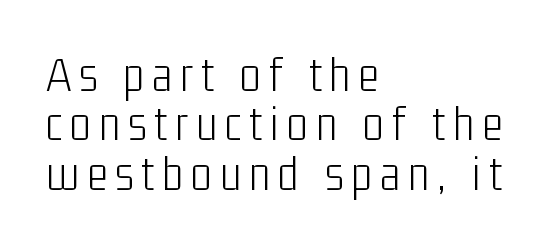
Q: Is the text bold? A: No.
Q: Is the text italic (slanted)? A: No, it is upright.
Q: Is the typeface a serif or a sans-serif typeface? A: Sans-serif.
Q: Is the text underlined? A: No.
Q: How is the paragraph aligned? A: Left-aligned.
Q: Is the spacing between lines tight, normal or loose? A: Tight.
Q: Width (condensed, normal, or wide)? A: Condensed.
Q: Stroke contrast? A: Low.
Q: x-height? A: Medium.
Q: Monospaced? A: No.
